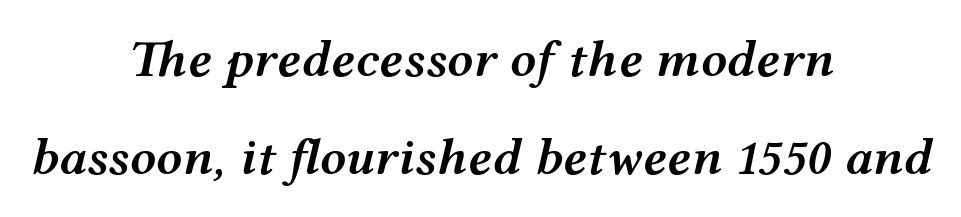
{"italic": "yes", "lean": "right", "slant_degrees": 12, "bold": "semi", "weight": "semibold", "width": "wide", "stroke_contrast": "medium", "x_height": "medium", "monospaced": "no", "underline": "no", "align": "center", "line_spacing_ratio": 1.89, "letter_spacing": "normal", "letter_spacing_em": 0.0, "glyph_px": 52}
